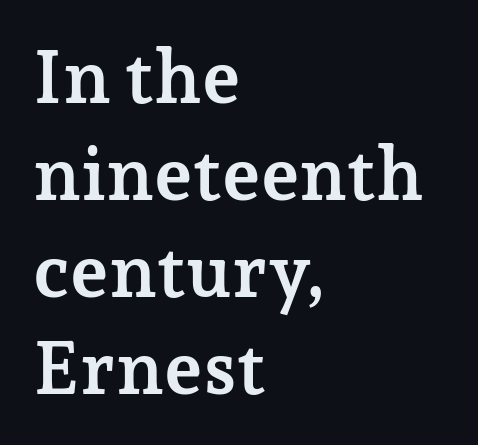
Q: Is the text bold? A: Yes.
Q: Is the text italic (slanted)? A: No, it is upright.
Q: Is the typeface a serif or a sans-serif typeface? A: Serif.
Q: Is the text underlined? A: No.
Q: How is the paragraph aligned? A: Left-aligned.
Q: Is the spacing between letters normal or unusually wide? A: Normal.
Q: Is the spacing between lines tight, normal or loose? A: Normal.
Q: Width (condensed, normal, or wide)? A: Normal.
Q: Stroke contrast? A: Low.
Q: x-height? A: Medium.
Q: Monospaced? A: No.
